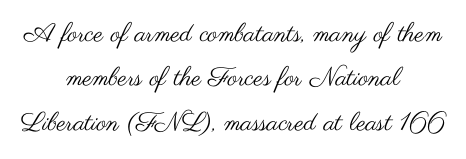
{"bold": "no", "underline": "no", "align": "center", "line_spacing_ratio": 1.71, "letter_spacing": "normal", "letter_spacing_em": 0.0, "glyph_px": 26}
